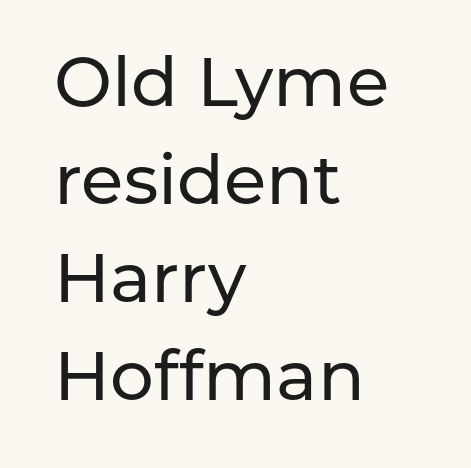
Q: Is the text italic (slanted)? A: No, it is upright.
Q: Is the typeface a serif or a sans-serif typeface? A: Sans-serif.
Q: Is the text underlined? A: No.
Q: How is the paragraph aligned? A: Left-aligned.
Q: Is the spacing between letters normal or unusually wide? A: Normal.
Q: Is the spacing between lines tight, normal or loose? A: Normal.
Q: Width (condensed, normal, or wide)? A: Normal.
Q: Stroke contrast? A: Low.
Q: x-height? A: Medium.
Q: Monospaced? A: No.
